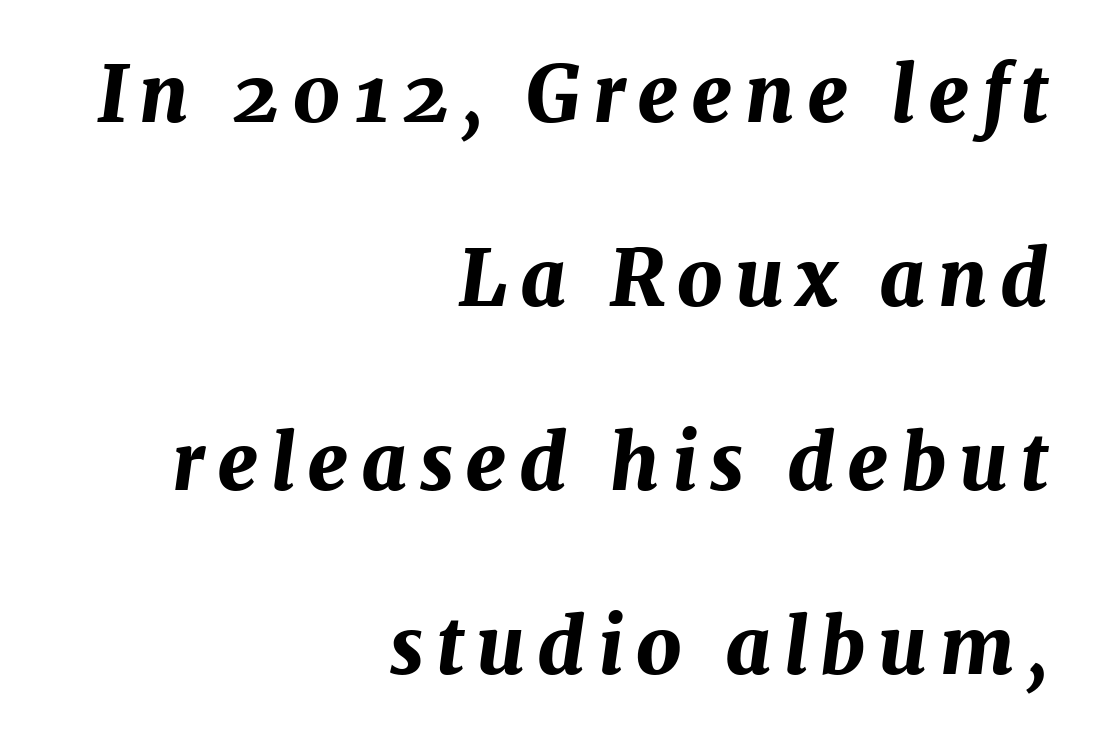
{"italic": "yes", "lean": "right", "slant_degrees": 7, "bold": "yes", "weight": "bold", "width": "normal", "stroke_contrast": "medium", "x_height": "medium", "monospaced": "no", "underline": "no", "align": "right", "line_spacing": "loose", "line_spacing_ratio": 2.36, "glyph_px": 78}
